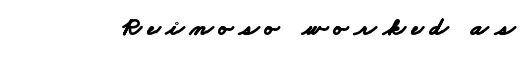
Q: Is the text bold? A: Yes.
Q: Is the text underlined? A: No.
Q: Is the spacing between letters normal or unusually wide? A: Unusually wide.
